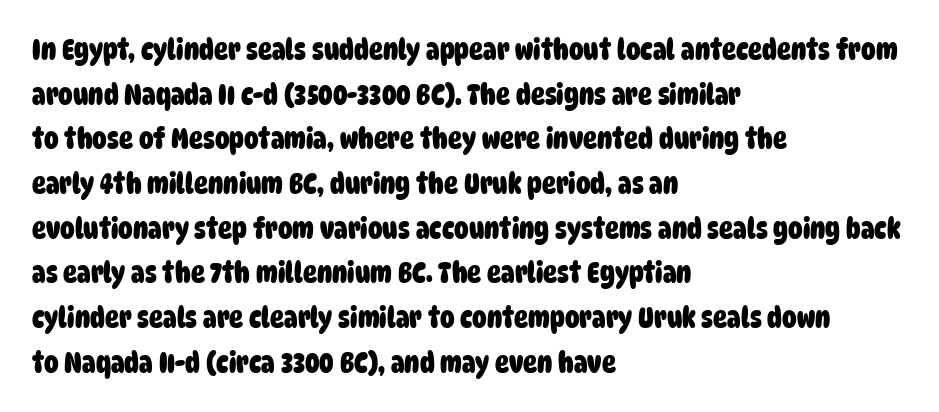
Q: Is the text bold? A: Yes.
Q: Is the typeface a serif or a sans-serif typeface? A: Sans-serif.
Q: Is the text underlined? A: No.
Q: How is the paragraph aligned? A: Left-aligned.
Q: Is the spacing between letters normal or unusually wide? A: Normal.
Q: Is the spacing between lines tight, normal or loose? A: Normal.
Q: Width (condensed, normal, or wide)? A: Condensed.
Q: Stroke contrast? A: Low.
Q: x-height? A: Large.
Q: Monospaced? A: No.
